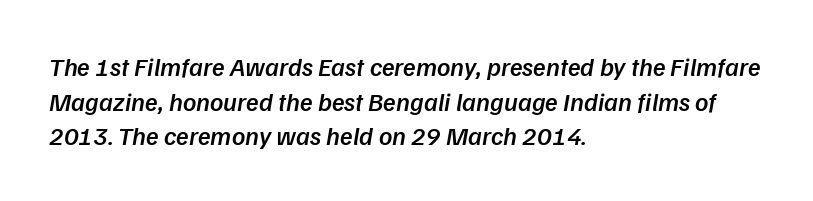
The designer left line spacing at the default. The passage shown has conventional tracking throughout. Emphasis by weight is partial: semibold. Casual observation: everything's shoved over to the left. Clear beneath every line of the passage.
